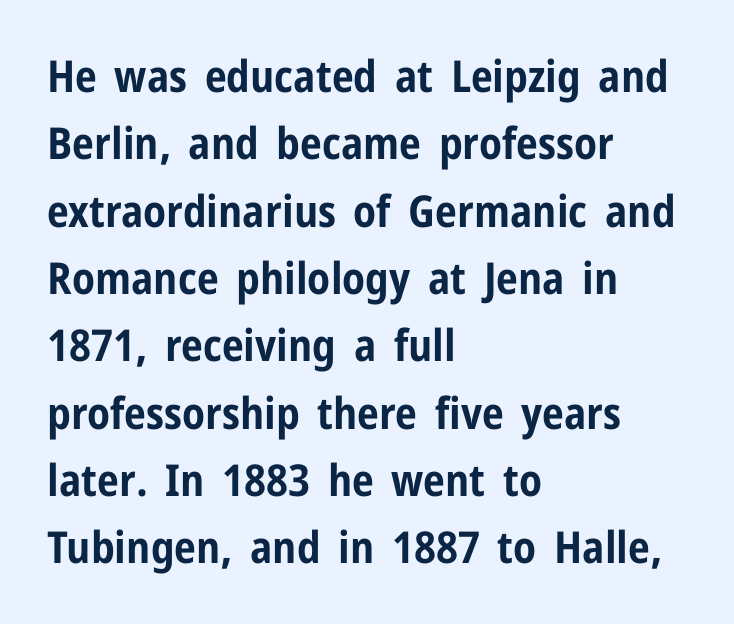
The image shows 44 px bold, condensed sans-serif type, upright; set left-aligned, normal line spacing (1.53x), normal letter spacing, not underlined; low stroke contrast and a medium x-height.
